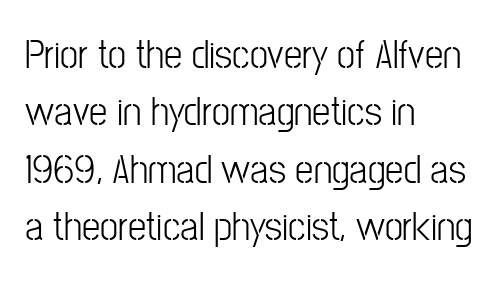
Each letter keeps its own natural width here, so spacing adapts to shape. This rendering leaves character spacing at its baseline value. What kind of face is this? One without serifs — a sans. A normal amount of white space separates one row of letters from the next. Leftover space on each line is placed entirely after the last word.
